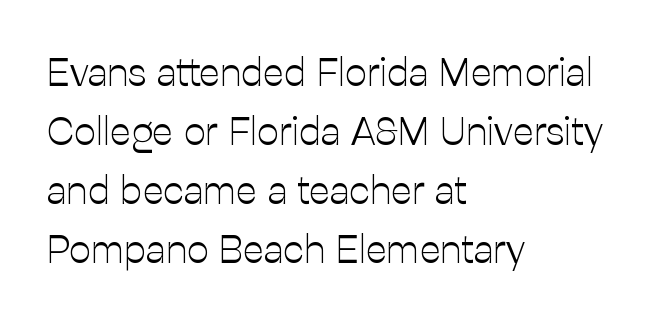
Q: Is the text bold? A: No.
Q: Is the text italic (slanted)? A: No, it is upright.
Q: Is the typeface a serif or a sans-serif typeface? A: Sans-serif.
Q: Is the text underlined? A: No.
Q: How is the paragraph aligned? A: Left-aligned.
Q: Is the spacing between letters normal or unusually wide? A: Normal.
Q: Is the spacing between lines tight, normal or loose? A: Normal.
Q: Width (condensed, normal, or wide)? A: Normal.
Q: Stroke contrast? A: Low.
Q: x-height? A: Medium.
Q: Monospaced? A: No.
